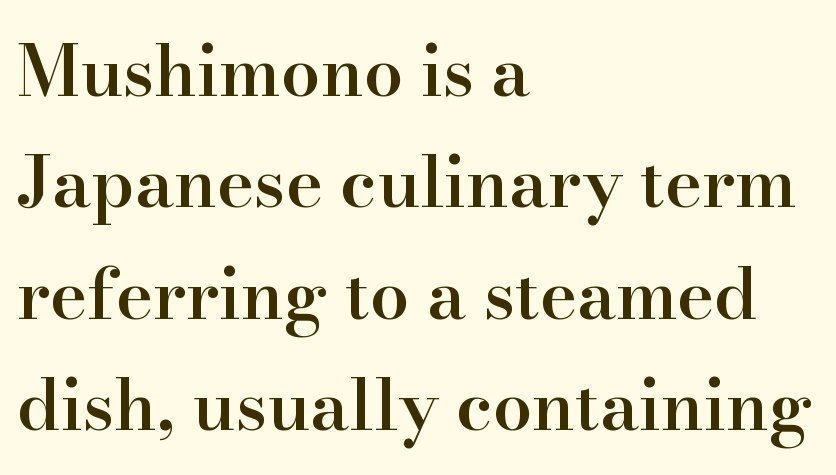
The image shows 70 px semibold serif type, upright; set left-aligned, normal line spacing (1.59x), normal letter spacing, not underlined; high stroke contrast and a small x-height.
